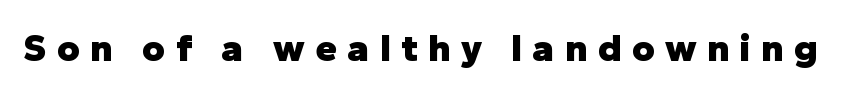
{"serif": "no", "italic": "no", "bold": "yes", "weight": "heavy", "width": "normal", "stroke_contrast": "low", "x_height": "medium", "monospaced": "no", "underline": "no", "letter_spacing": "wide", "letter_spacing_em": 0.27, "glyph_px": 39}
